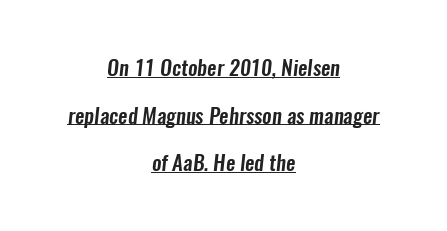
These characters rest on top of a visible drawn line. These lines keep a tight, regular rhythm from letter to letter. Layout note: lines centered. Whoever set this chose breathing room over compactness in the vertical rhythm.
